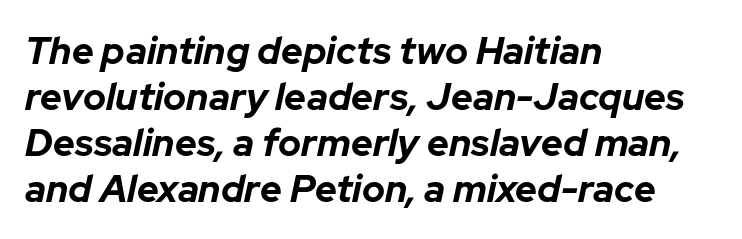
Q: Is the text bold? A: Yes.
Q: Is the text italic (slanted)? A: Yes, it leans right by about 12 degrees.
Q: Is the text underlined? A: No.
Q: How is the paragraph aligned? A: Left-aligned.
Q: Is the spacing between letters normal or unusually wide? A: Normal.
Q: Width (condensed, normal, or wide)? A: Normal.
Q: Stroke contrast? A: Low.
Q: x-height? A: Medium.
Q: Monospaced? A: No.
